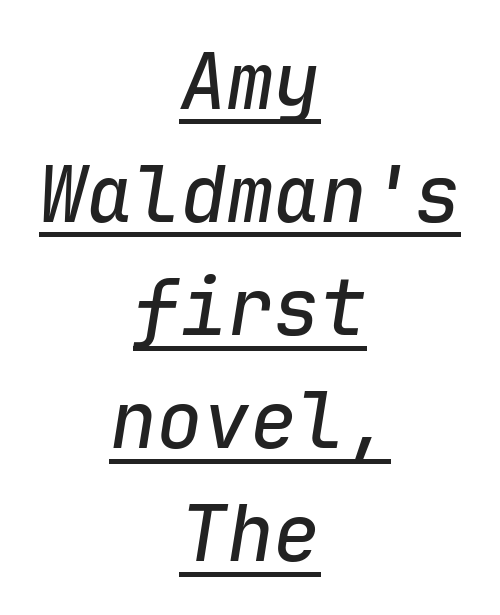
{"italic": "yes", "lean": "right", "slant_degrees": 9, "width": "normal", "stroke_contrast": "low", "x_height": "medium", "monospaced": "yes", "underline": "yes", "align": "center", "line_spacing": "normal", "line_spacing_ratio": 1.45, "letter_spacing": "normal", "letter_spacing_em": 0.0, "glyph_px": 78}
